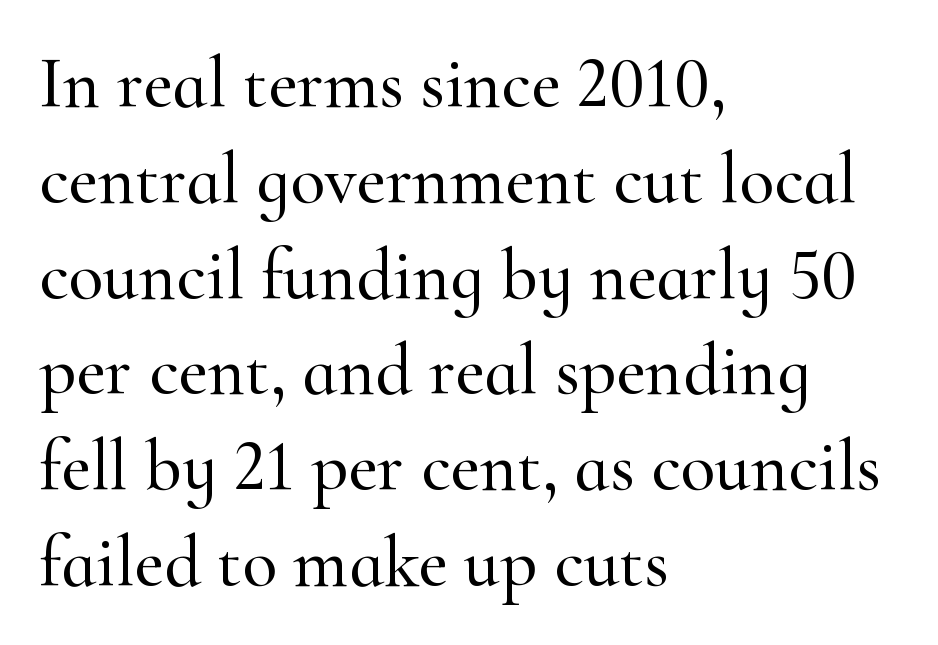
{"serif": "yes", "italic": "no", "width": "normal", "stroke_contrast": "high", "x_height": "small", "monospaced": "no", "underline": "no", "align": "left", "line_spacing": "normal", "line_spacing_ratio": 1.33, "letter_spacing": "normal", "letter_spacing_em": 0.0, "glyph_px": 72}
